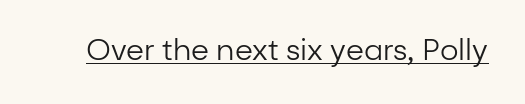
The image shows 29 px regular-weight sans-serif type, upright; set normal letter spacing, underlined; low stroke contrast and a medium x-height.
